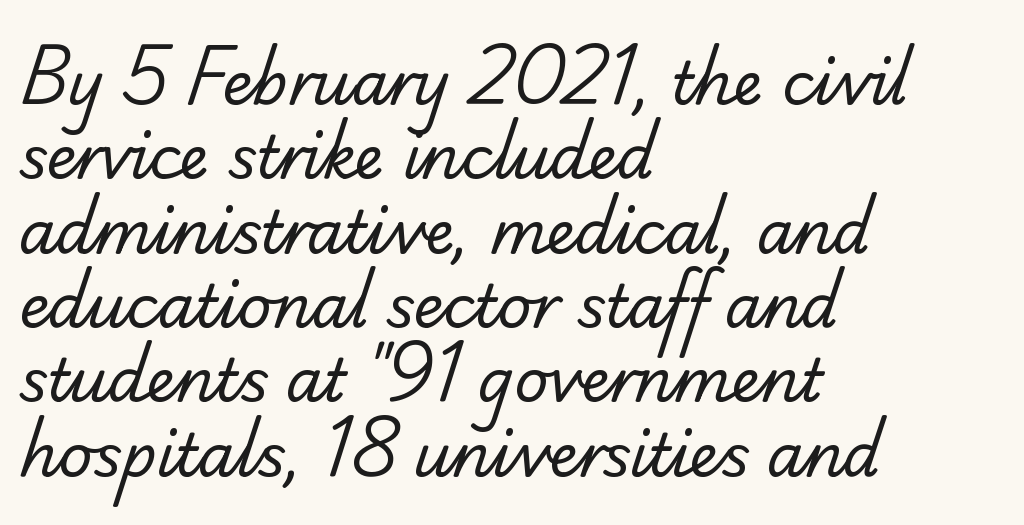
The image shows 59 px regular-weight serif type; set left-aligned, normal line spacing (1.26x), normal letter spacing, not underlined; low stroke contrast and a small x-height.
